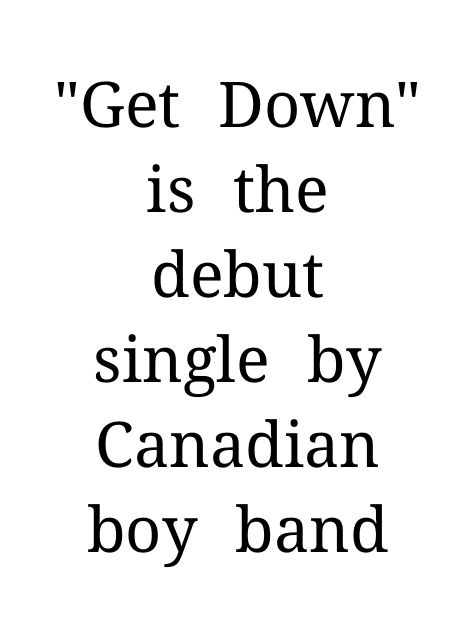
The image shows 63 px regular-weight serif type, upright; set centered, normal line spacing (1.35x), normal letter spacing, not underlined; medium stroke contrast and a medium x-height.
